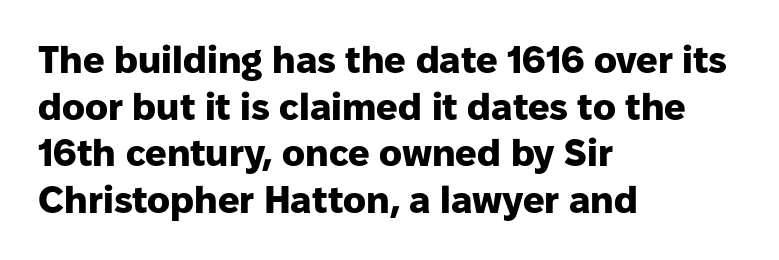
{"serif": "no", "italic": "no", "bold": "yes", "weight": "heavy", "width": "normal", "stroke_contrast": "low", "x_height": "medium", "monospaced": "no", "underline": "no", "align": "left", "line_spacing_ratio": 1.23, "letter_spacing": "normal", "letter_spacing_em": 0.0, "glyph_px": 38}
